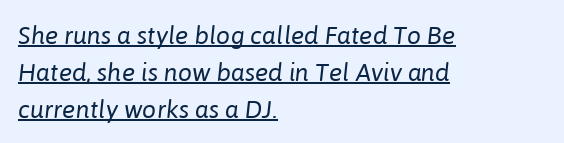
Q: Is the text bold? A: No.
Q: Is the text italic (slanted)? A: Yes, it leans right by about 6 degrees.
Q: Is the text underlined? A: Yes.
Q: How is the paragraph aligned? A: Left-aligned.
Q: Is the spacing between letters normal or unusually wide? A: Normal.
Q: Is the spacing between lines tight, normal or loose? A: Normal.
